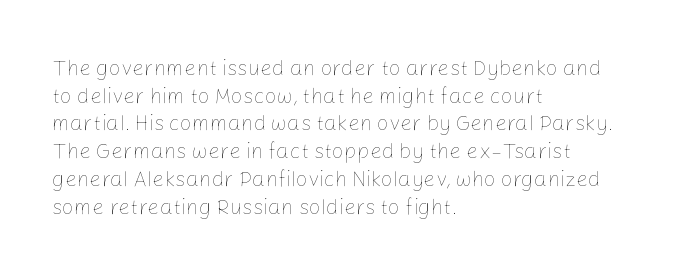
{"italic": "no", "bold": "no", "underline": "no", "align": "left", "line_spacing": "normal", "line_spacing_ratio": 1.32, "letter_spacing": "normal", "letter_spacing_em": 0.0, "glyph_px": 21}
